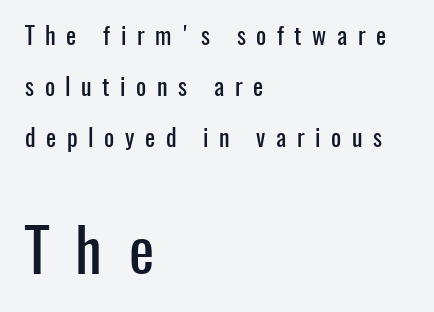
The image shows 60 px condensed sans-serif type, upright; set left-aligned, loose line spacing (2.12x), unusually wide letter spacing (+0.44 em), not underlined; the second (bottom) block is 2.5x larger; low stroke contrast and a medium x-height.
